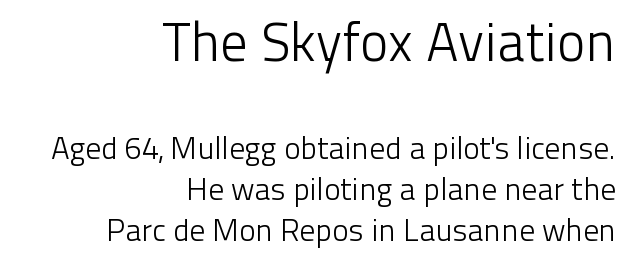
Descenders hang freely into open space. Honestly, the row spacing looks completely unremarkable. Short and long lines alike share a common ending point at right. Posture: straight, roman, zero tilt. Is this a sans? Yes — the strokes have no serifs. The horizontal fit of the characters is conventional and even.
